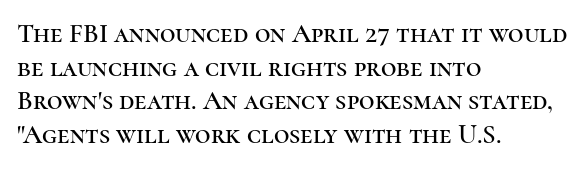
This is the regular roman posture of the typeface. Does extra space separate the letters? No, they use regular spacing. One-word summary of the alignment: left. How would I describe the line gaps? Plain and ordinary.
